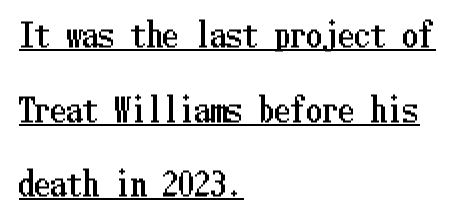
The image shows 32 px condensed type, upright; set left-aligned, loose line spacing (2.33x), normal letter spacing, underlined; low stroke contrast and a medium x-height.
